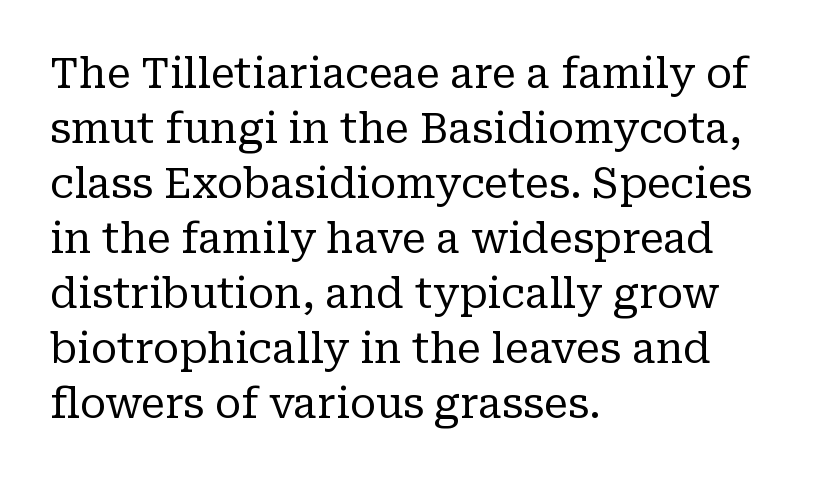
The image shows 41 px regular-weight serif type, upright; set left-aligned, normal line spacing (1.34x), normal letter spacing, not underlined; low stroke contrast and a medium x-height.
